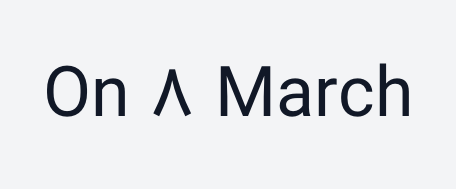
Vertical stems look standard width or narrower in stroke. The glyphs are unaccompanied by any horizontal stroke below them. Unlike italic type, these characters show no tilt at all. Honestly, the letter spacing is just normal — you wouldn't notice it. Varying glyph widths throughout — classic text-font behaviour.
